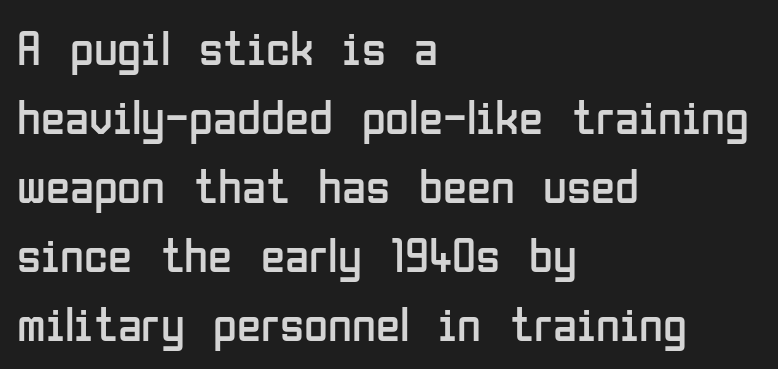
Q: Is the text bold? A: No.
Q: Is the text italic (slanted)? A: No, it is upright.
Q: Is the typeface a serif or a sans-serif typeface? A: Sans-serif.
Q: Is the text underlined? A: No.
Q: How is the paragraph aligned? A: Left-aligned.
Q: Is the spacing between letters normal or unusually wide? A: Normal.
Q: Is the spacing between lines tight, normal or loose? A: Normal.
Q: Width (condensed, normal, or wide)? A: Condensed.
Q: Stroke contrast? A: Low.
Q: x-height? A: Medium.
Q: Monospaced? A: No.
